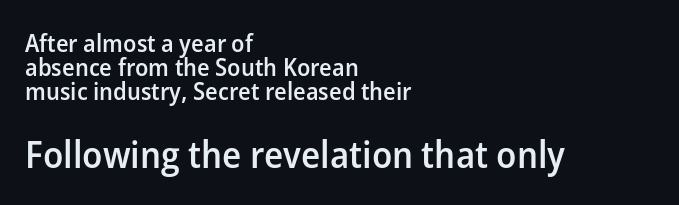
{"serif": "no", "italic": "no", "bold": "semi", "weight": "semibold", "width": "normal", "stroke_contrast": "low", "x_height": "medium", "monospaced": "no", "underline": "no", "align": "left", "line_spacing": "tight", "line_spacing_ratio": 0.96, "letter_spacing": "normal", "letter_spacing_em": 0.0, "larger_block": "second", "size_ratio": 1.52, "glyph_px": 38}
